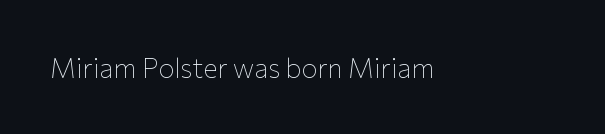
Q: Is the text bold? A: No.
Q: Is the text italic (slanted)? A: No, it is upright.
Q: Is the text underlined? A: No.
Q: Is the spacing between letters normal or unusually wide? A: Normal.
